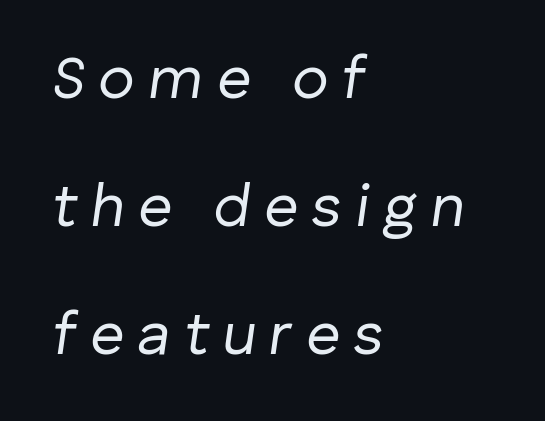
{"italic": "yes", "lean": "right", "slant_degrees": 8, "bold": "no", "weight": "regular", "width": "normal", "stroke_contrast": "low", "x_height": "medium", "monospaced": "no", "underline": "no", "align": "left", "line_spacing": "loose", "line_spacing_ratio": 2.13, "letter_spacing": "wide", "letter_spacing_em": 0.22, "glyph_px": 60}
